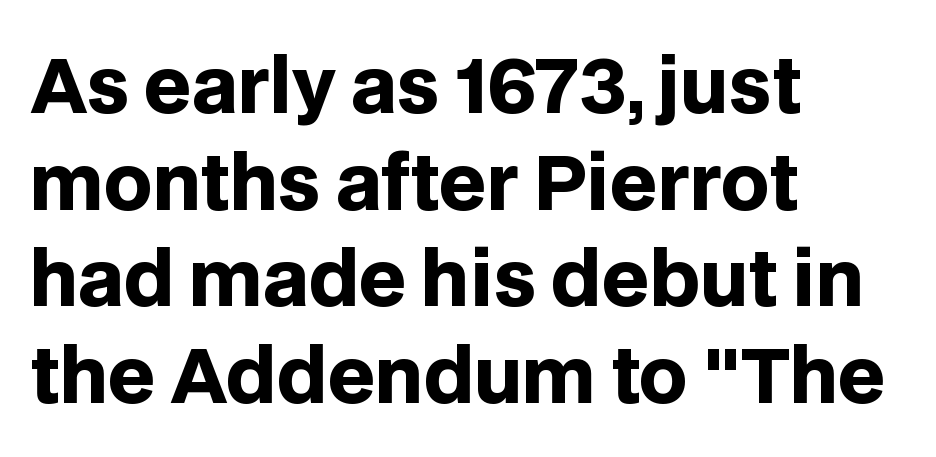
The image shows 75 px heavy sans-serif type, upright; set left-aligned, normal line spacing (1.29x), normal letter spacing, not underlined; low stroke contrast and a large x-height.
